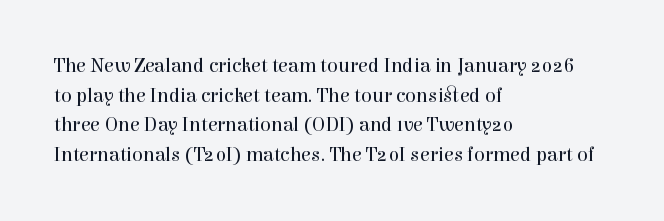
{"italic": "no", "bold": "no", "underline": "no", "align": "left", "line_spacing": "normal", "line_spacing_ratio": 1.48, "letter_spacing": "normal", "letter_spacing_em": 0.0, "glyph_px": 20}
